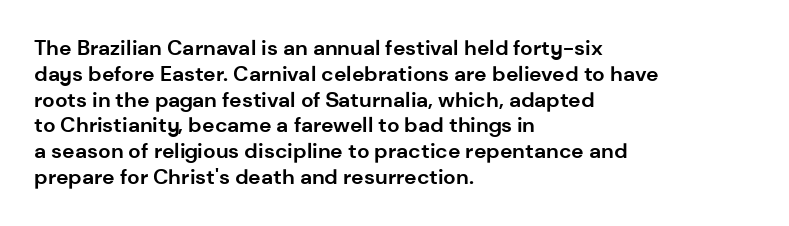
The image shows 21 px bold type, upright; set left-aligned, line spacing 1.23x, normal letter spacing, not underlined.
